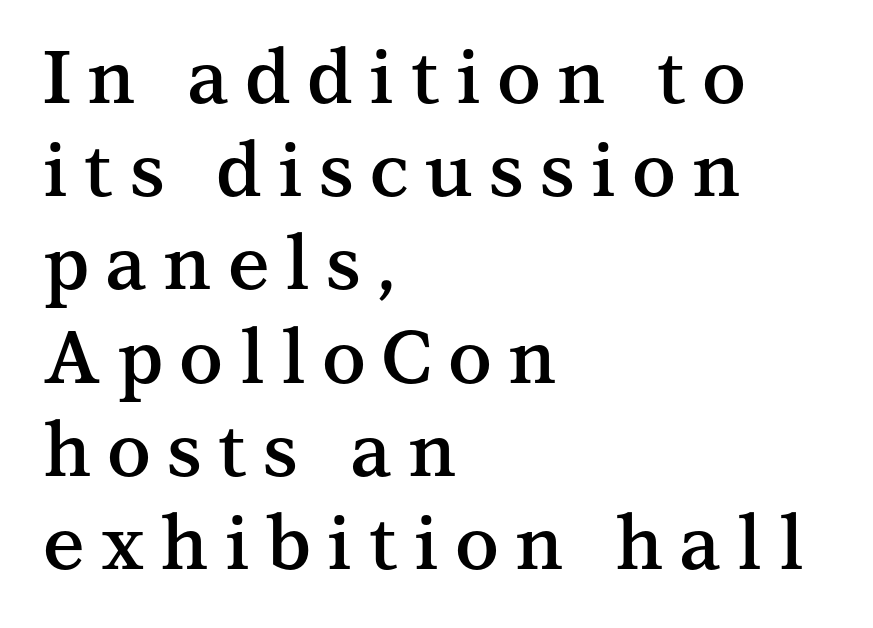
Designer's note — italics off, roman on. The horizontal fit of the characters is loose and conspicuously gappy. The words here are not underlined. Small tapered or slab feet sit at the stroke ends, so this counts as serif. These lines carry some extra weight — a demibold, not a full bold.
